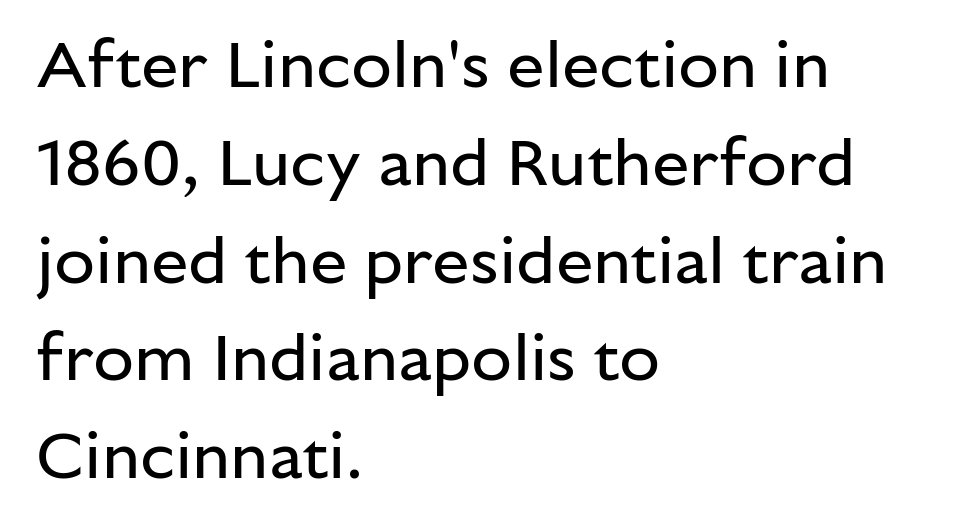
Varying glyph widths throughout — classic text-font behaviour. Words appear dense and cohesive because spacing is normal. Summary of weight: not heavy and not bold. Check under the words: just untouched page. This sample uses an upright cut, with every glyph sitting square on the baseline. A sans-serif font was chosen for this passage.
